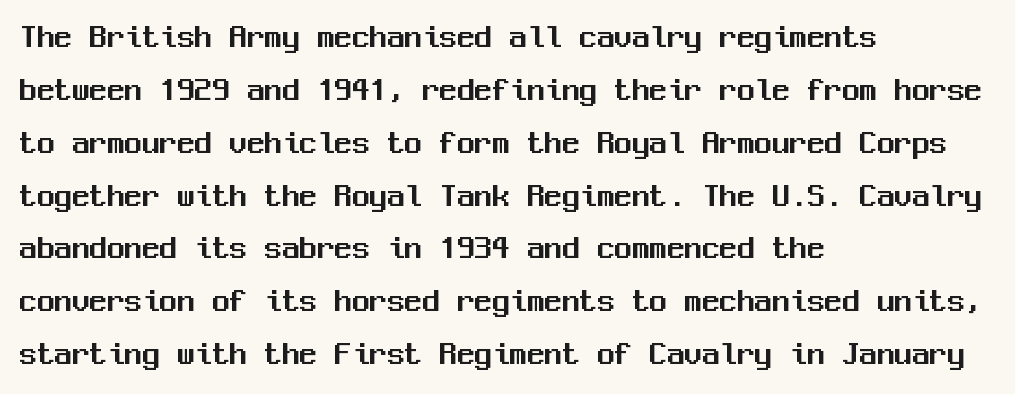
Note the uniform advance width — an 'i' takes as much space as an 'm'. Descenders are the only things crossing below the line. Line spacing here is normal. The typography opts for an upright posture over an oblique one.
